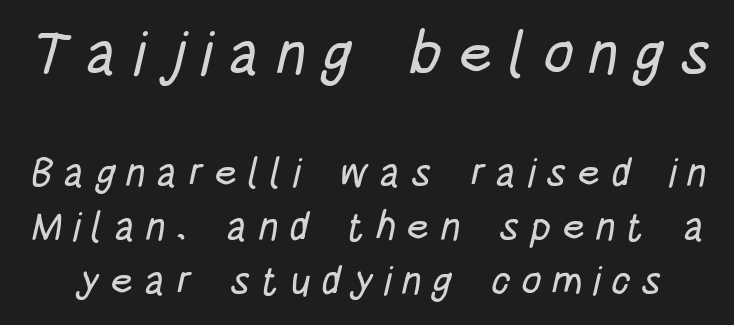
The image shows 60 px condensed sans-serif type; set normal line spacing (1.35x), unusually wide letter spacing (+0.26 em), not underlined; the first (top) block is 1.5x larger; low stroke contrast and a large x-height.
